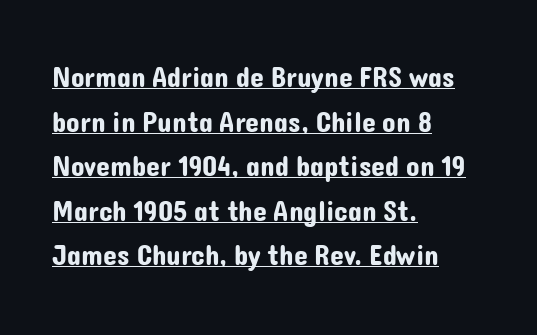
Unlike italic type, these characters show no tilt at all. Standard letterfit; no display-style spreading of the glyphs. Do the characters align in a grid? No, the font is proportional. The characters display no serif detailing; their extremities are plain.
